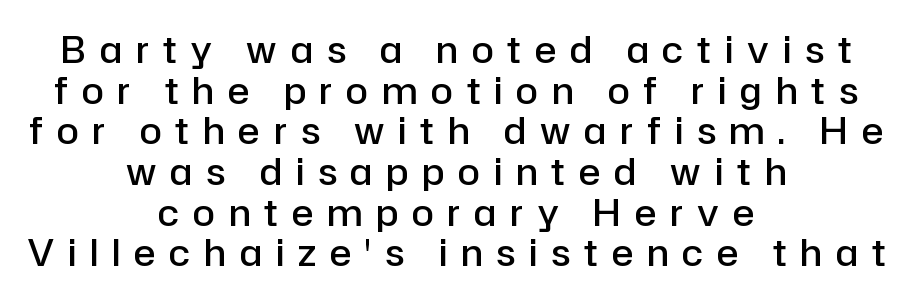
Nothing sits at the stroke ends, so this counts as sans-serif. Inter-character spacing is expanded well beyond the font's built-in metrics. No word sits above an underline. These words are printed semibold, heavier than regular yet not bold. Do the characters align in a grid? No, the font is proportional. A typesetter would call this leading minimal, almost set solid.
